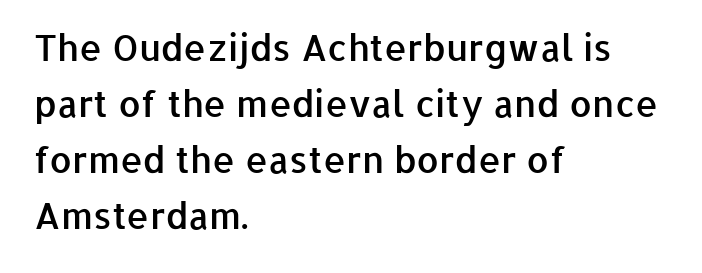
The rendering uses natural spacing where letterforms have individual widths. The passage is arranged the way most books set body copy — flush left. The letters are semibold — heavier than regular but short of a full bold. Tracking here is standard; glyphs follow each other at the usual distance. The foot of each line stays bare and open.
